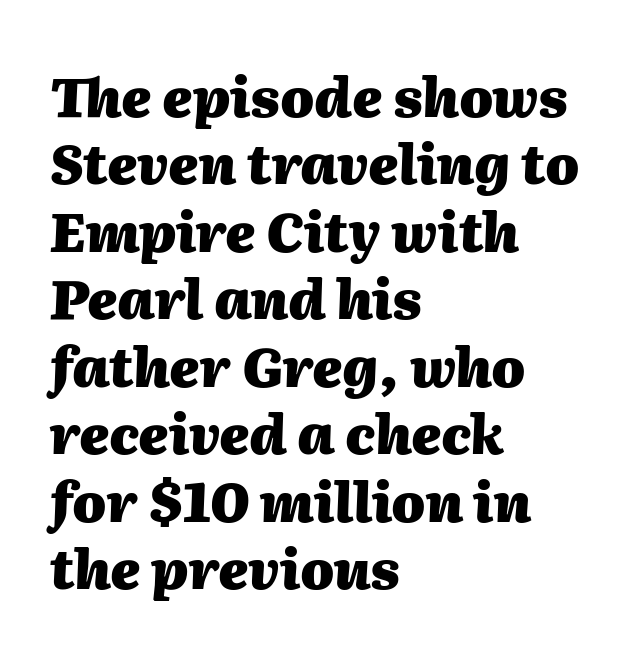
Q: Is the text bold? A: Yes.
Q: Is the text italic (slanted)? A: Yes, it leans right by about 2 degrees.
Q: Is the text underlined? A: No.
Q: How is the paragraph aligned? A: Left-aligned.
Q: Is the spacing between letters normal or unusually wide? A: Normal.
Q: Is the spacing between lines tight, normal or loose? A: Normal.
Q: Width (condensed, normal, or wide)? A: Normal.
Q: Stroke contrast? A: Medium.
Q: x-height? A: Medium.
Q: Monospaced? A: No.
